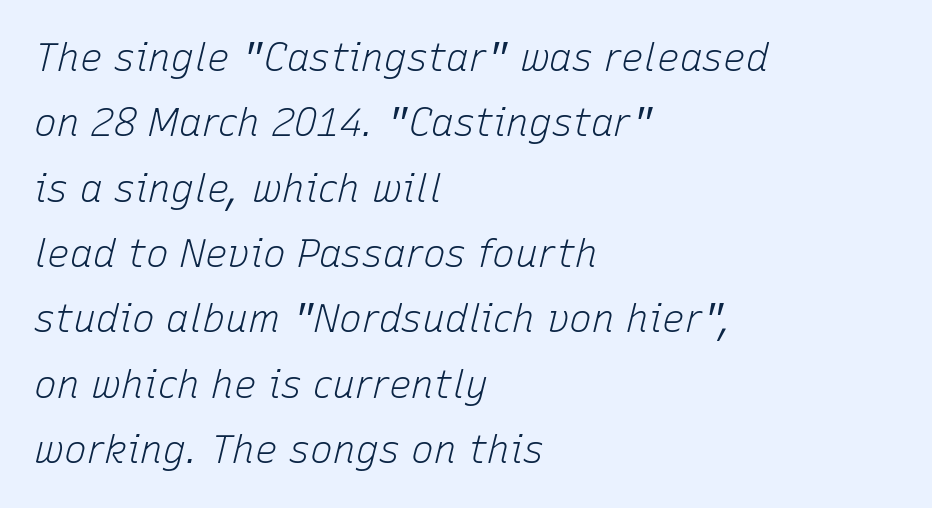
The image shows 38 px light type, italic (leaning right); set left-aligned, line spacing 1.72x, normal letter spacing, not underlined; low stroke contrast and a medium x-height.
